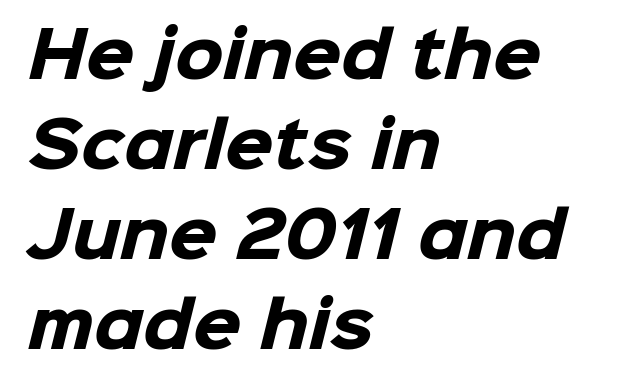
{"serif": "no", "bold": "yes", "weight": "heavy", "width": "normal", "stroke_contrast": "low", "x_height": "medium", "monospaced": "no", "underline": "no", "align": "left", "line_spacing": "normal", "line_spacing_ratio": 1.45, "letter_spacing": "normal", "letter_spacing_em": 0.0, "glyph_px": 62}
